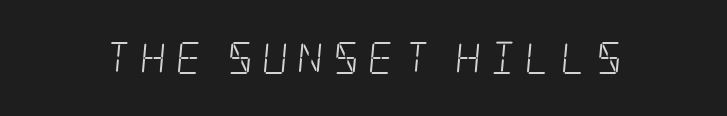
The image shows 32 px light, condensed serif type; set unusually wide letter spacing (+0.29 em), not underlined; low stroke contrast and a large x-height.
